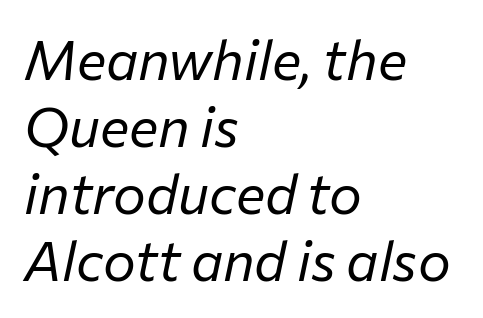
Q: Is the text bold? A: No.
Q: Is the text italic (slanted)? A: Yes, it leans right by about 12 degrees.
Q: Is the text underlined? A: No.
Q: How is the paragraph aligned? A: Left-aligned.
Q: Is the spacing between letters normal or unusually wide? A: Normal.
Q: Width (condensed, normal, or wide)? A: Normal.
Q: Stroke contrast? A: Low.
Q: x-height? A: Medium.
Q: Monospaced? A: No.
